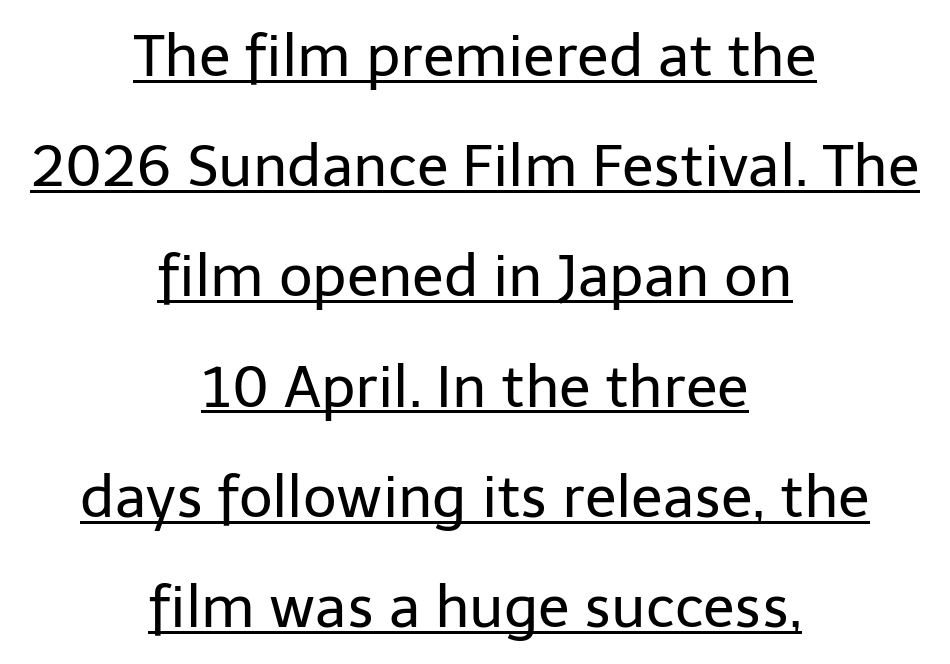
The image shows 58 px regular-weight sans-serif type, upright; set centered, loose line spacing (1.9x), normal letter spacing, underlined; low stroke contrast and a medium x-height.
